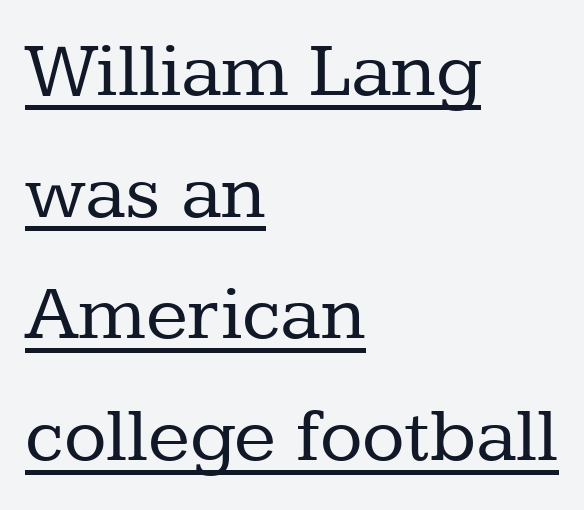
The image shows 78 px regular-weight serif type, upright; set left-aligned, normal line spacing (1.56x), normal letter spacing, underlined; low stroke contrast and a medium x-height.
